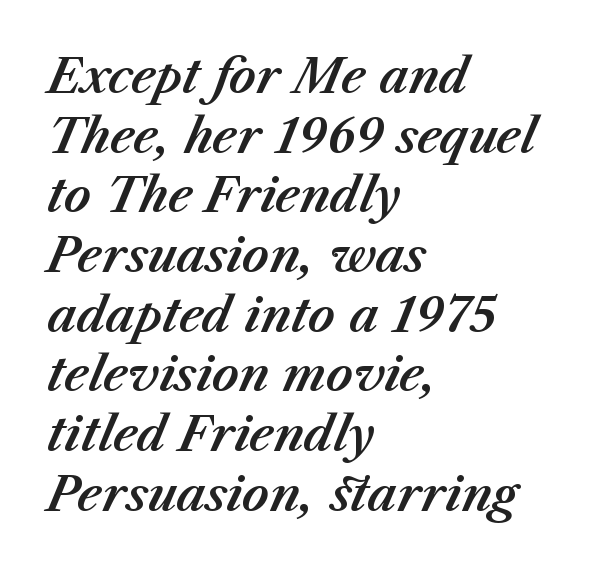
{"italic": "yes", "lean": "right", "slant_degrees": 23, "width": "normal", "stroke_contrast": "medium", "x_height": "medium", "monospaced": "no", "underline": "no", "align": "left", "line_spacing": "normal", "line_spacing_ratio": 1.27, "letter_spacing": "normal", "letter_spacing_em": 0.0, "glyph_px": 47}
